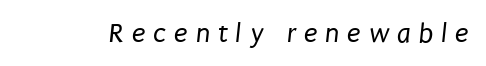
The image shows 28 px regular-weight, condensed sans-serif type; set unusually wide letter spacing (+0.28 em), not underlined; low stroke contrast and a large x-height.
